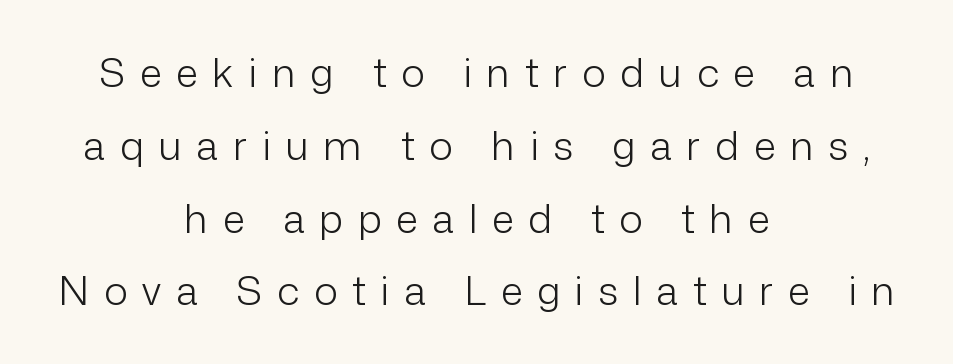
The image shows 40 px light sans-serif type, upright; set centered, line spacing 1.82x, unusually wide letter spacing (+0.37 em), not underlined; low stroke contrast and a medium x-height.
